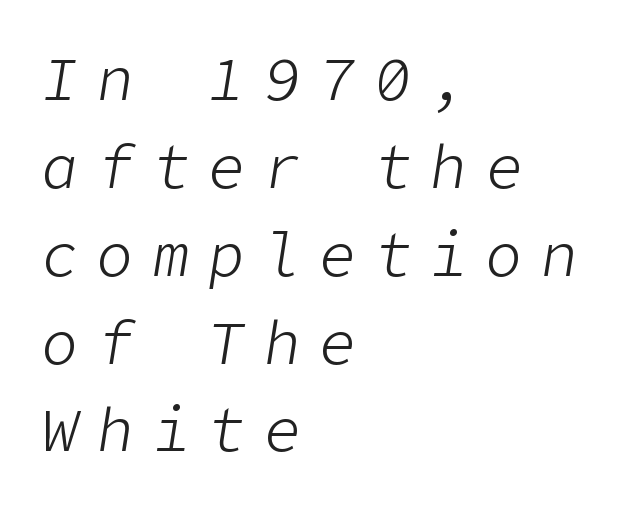
{"italic": "yes", "lean": "right", "slant_degrees": 9, "bold": "no", "weight": "light", "width": "normal", "stroke_contrast": "low", "x_height": "medium", "underline": "no", "align": "left", "line_spacing": "normal", "line_spacing_ratio": 1.44, "letter_spacing": "wide", "letter_spacing_em": 0.31, "glyph_px": 61}
